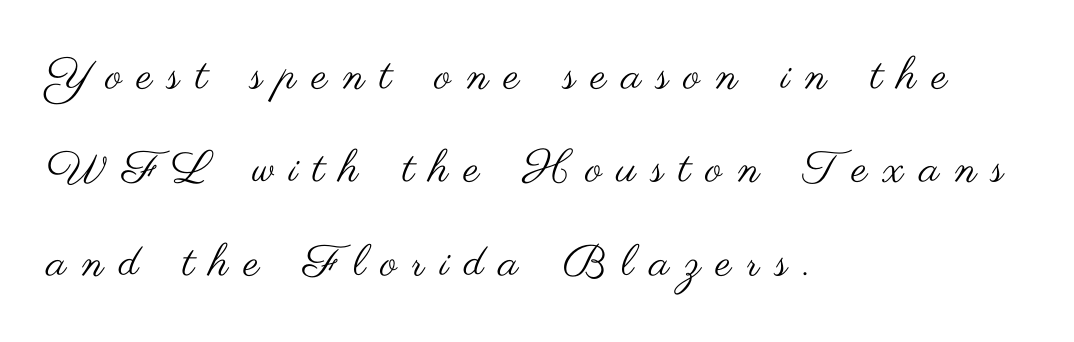
Q: Is the text bold? A: No.
Q: Is the text italic (slanted)? A: Yes.
Q: Is the typeface a serif or a sans-serif typeface? A: Sans-serif.
Q: Is the text underlined? A: No.
Q: How is the paragraph aligned? A: Left-aligned.
Q: Is the spacing between letters normal or unusually wide? A: Unusually wide.
Q: Is the spacing between lines tight, normal or loose? A: Loose.
Q: Width (condensed, normal, or wide)? A: Wide.
Q: Stroke contrast? A: Medium.
Q: x-height? A: Small.
Q: Monospaced? A: No.
